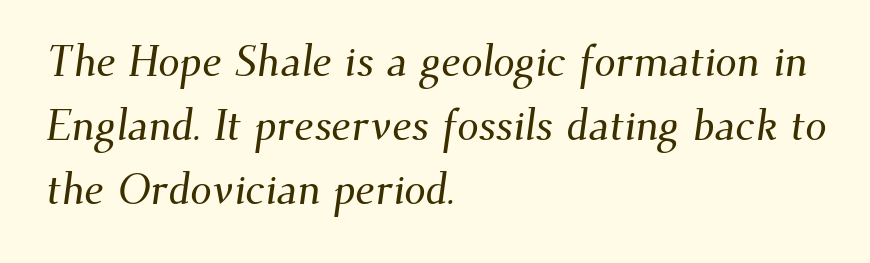
Alignment: flush left. Think of a printed novel: that variable character pitch is what you see here. These lines keep a tight, regular rhythm from letter to letter. Check where the strokes stop: tiny serifs finish them off. The space beneath each line is pristine and unruled.
